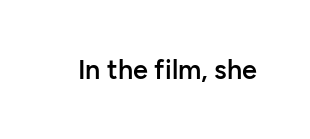
Q: Is the text bold? A: Semi-bold.
Q: Is the text italic (slanted)? A: No, it is upright.
Q: Is the text underlined? A: No.
Q: Is the spacing between letters normal or unusually wide? A: Normal.
